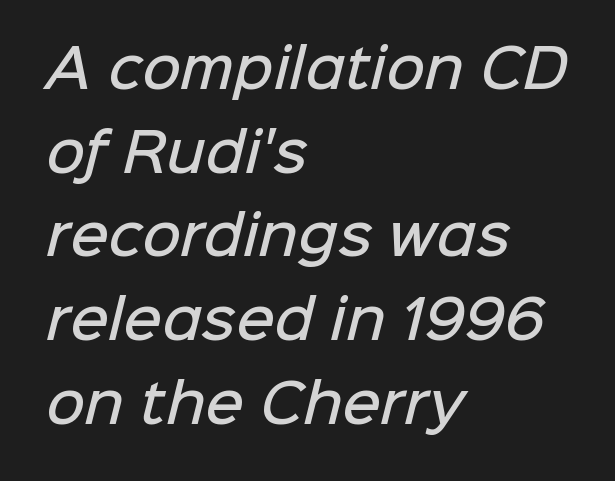
The image shows 53 px semibold sans-serif type; set left-aligned, normal line spacing (1.58x), normal letter spacing, not underlined; low stroke contrast and a medium x-height.
